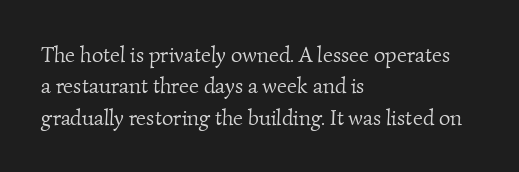
Q: Is the text bold? A: No.
Q: Is the text underlined? A: No.
Q: How is the paragraph aligned? A: Left-aligned.
Q: Is the spacing between letters normal or unusually wide? A: Normal.
Q: Is the spacing between lines tight, normal or loose? A: Normal.
